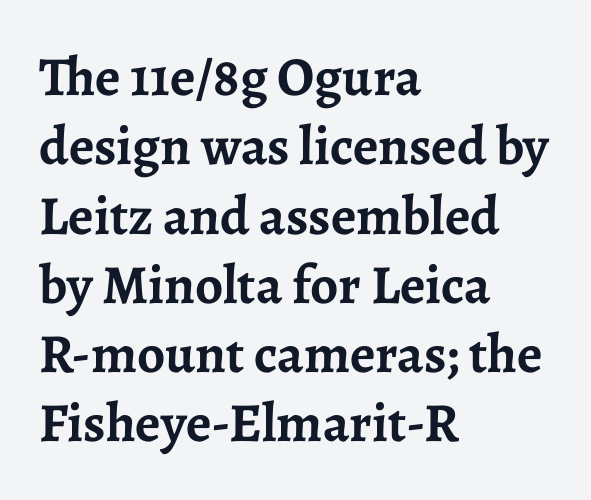
The image shows 55 px semibold serif type, upright; set left-aligned, normal line spacing (1.26x), normal letter spacing, not underlined; low stroke contrast and a medium x-height.
